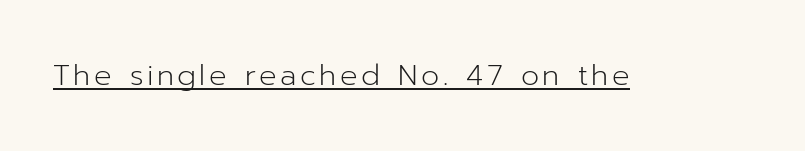
The image shows 29 px light sans-serif type, upright; set underlined; low stroke contrast and a medium x-height.
